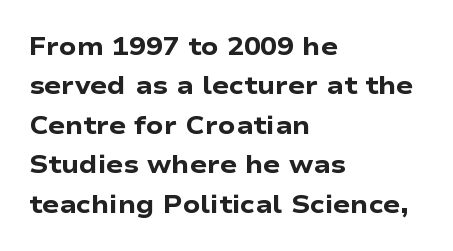
Q: Is the text bold? A: Yes.
Q: Is the text italic (slanted)? A: No, it is upright.
Q: Is the text underlined? A: No.
Q: How is the paragraph aligned? A: Left-aligned.
Q: Is the spacing between letters normal or unusually wide? A: Normal.
Q: Is the spacing between lines tight, normal or loose? A: Normal.
